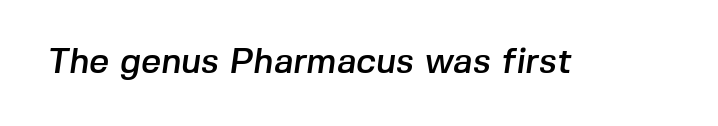
Q: Is the typeface a serif or a sans-serif typeface? A: Sans-serif.
Q: Is the text underlined? A: No.
Q: Is the spacing between letters normal or unusually wide? A: Normal.
Q: Width (condensed, normal, or wide)? A: Normal.
Q: Stroke contrast? A: Low.
Q: x-height? A: Medium.
Q: Monospaced? A: No.
